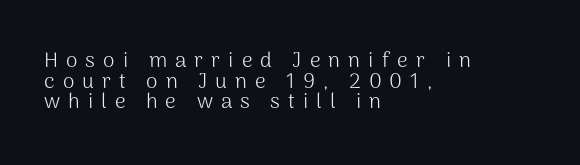
The image shows 21 px text type, upright; set left-aligned, tight line spacing (0.98x), unusually wide letter spacing (+0.38 em), not underlined.
